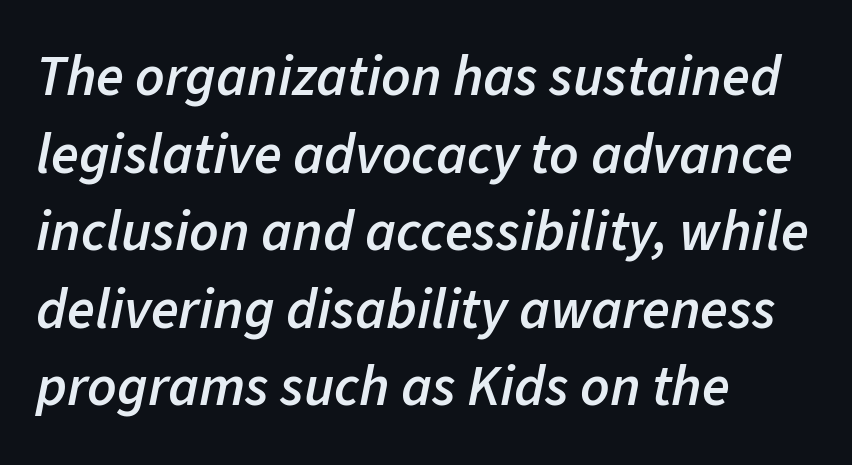
{"italic": "yes", "lean": "right", "slant_degrees": 11, "bold": "semi", "weight": "semibold", "width": "normal", "stroke_contrast": "low", "x_height": "medium", "monospaced": "no", "underline": "no", "align": "left", "line_spacing": "normal", "line_spacing_ratio": 1.36, "letter_spacing": "normal", "letter_spacing_em": 0.0, "glyph_px": 57}
